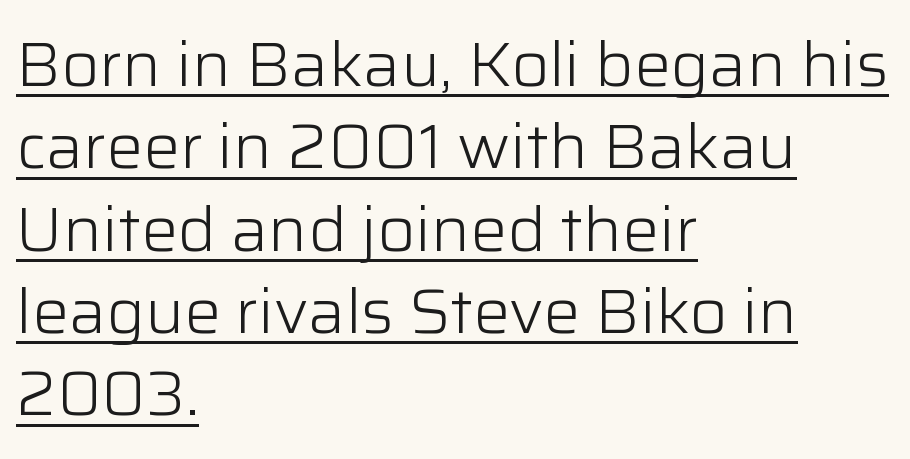
Q: Is the text bold? A: No.
Q: Is the text italic (slanted)? A: No, it is upright.
Q: Is the typeface a serif or a sans-serif typeface? A: Sans-serif.
Q: Is the text underlined? A: Yes.
Q: How is the paragraph aligned? A: Left-aligned.
Q: Is the spacing between letters normal or unusually wide? A: Normal.
Q: Is the spacing between lines tight, normal or loose? A: Normal.
Q: Width (condensed, normal, or wide)? A: Normal.
Q: Stroke contrast? A: Low.
Q: x-height? A: Medium.
Q: Monospaced? A: No.
